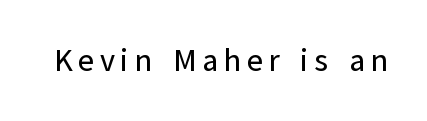
Do the characters align in a grid? No, the font is proportional. The baseline area is clear. The lettering holds an erect, upright posture throughout. Look at the bottom of the vertical strokes: they stop flat, with no serifs.
